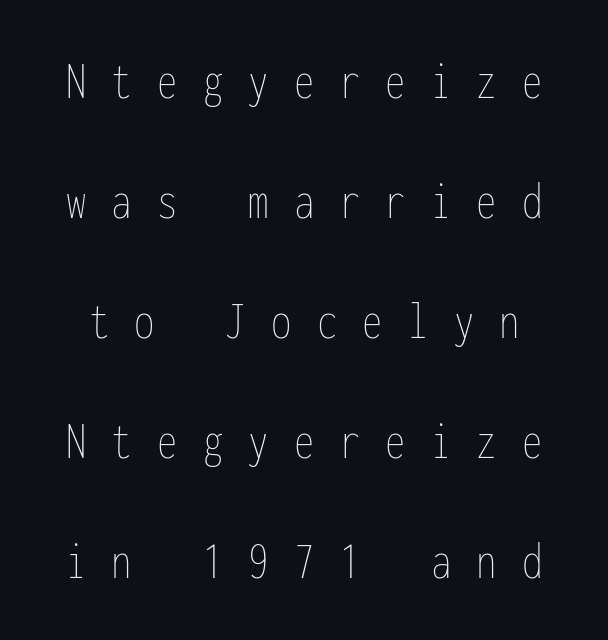
Q: Is the text bold? A: No.
Q: Is the text italic (slanted)? A: No, it is upright.
Q: Is the text underlined? A: No.
Q: Is the spacing between letters normal or unusually wide? A: Unusually wide.
Q: Is the spacing between lines tight, normal or loose? A: Loose.
Q: Width (condensed, normal, or wide)? A: Condensed.
Q: Stroke contrast? A: Low.
Q: x-height? A: Medium.
Q: Monospaced? A: Yes.
